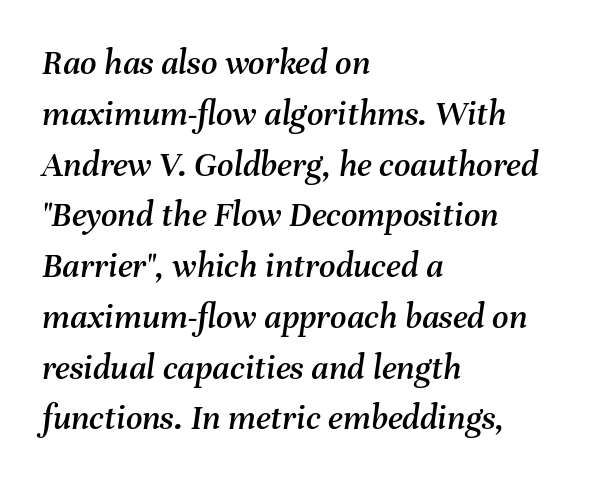
The image shows 36 px text type, italic (leaning right); set left-aligned, normal line spacing (1.41x), normal letter spacing, not underlined; medium stroke contrast and a medium x-height.
